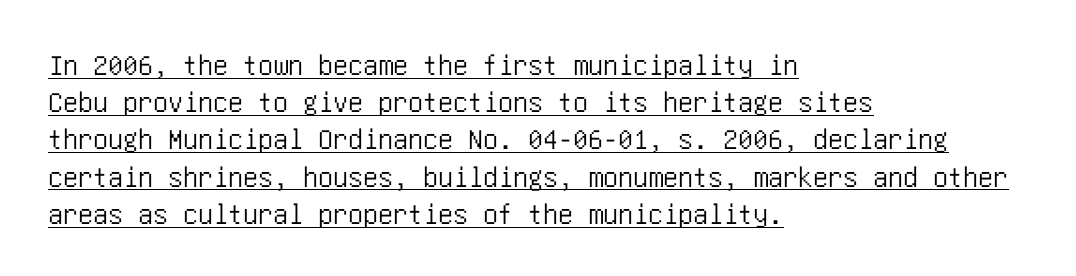
The lettering stays uniformly vertical, giving the passage a roman look. Between one letter and the next there's only the usual sliver of space. Notice how a bar underscores the lettering throughout. The passage shown is typeset with a sans-serif family. The passage is arranged the way most books set body copy — flush left.
